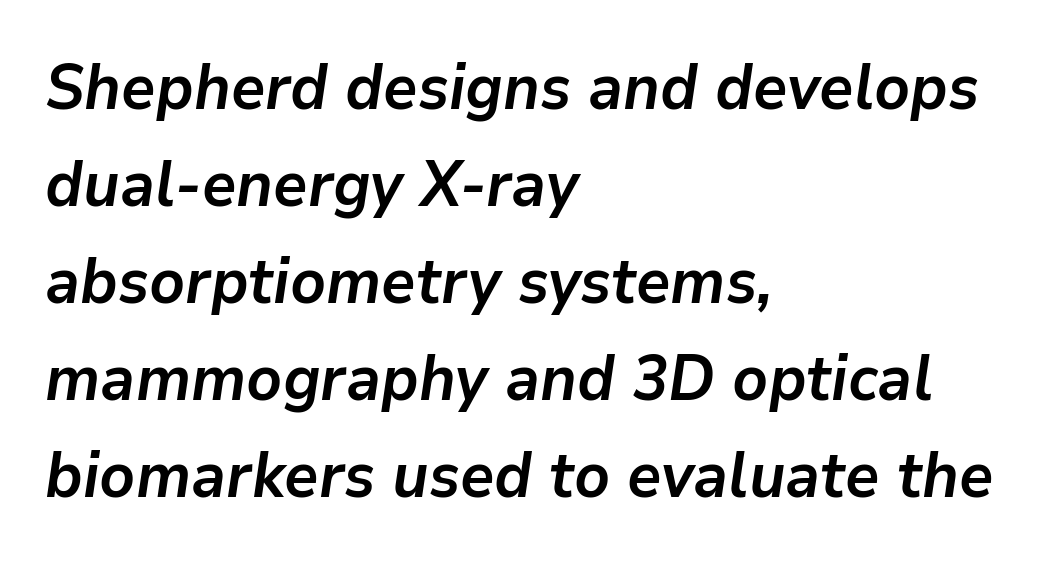
{"italic": "yes", "lean": "right", "slant_degrees": 9, "bold": "yes", "weight": "semibold", "width": "normal", "stroke_contrast": "low", "x_height": "medium", "monospaced": "no", "underline": "no", "align": "left", "line_spacing": "normal", "line_spacing_ratio": 1.54, "letter_spacing": "normal", "letter_spacing_em": 0.0, "glyph_px": 63}
